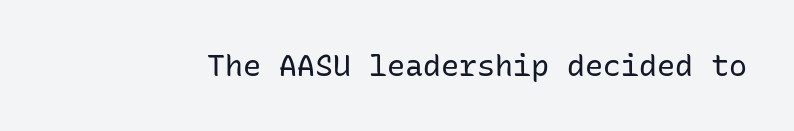
The image shows 30 px regular-weight sans-serif type, upright, monospaced; set normal letter spacing, not underlined; low stroke contrast and a medium x-height.
